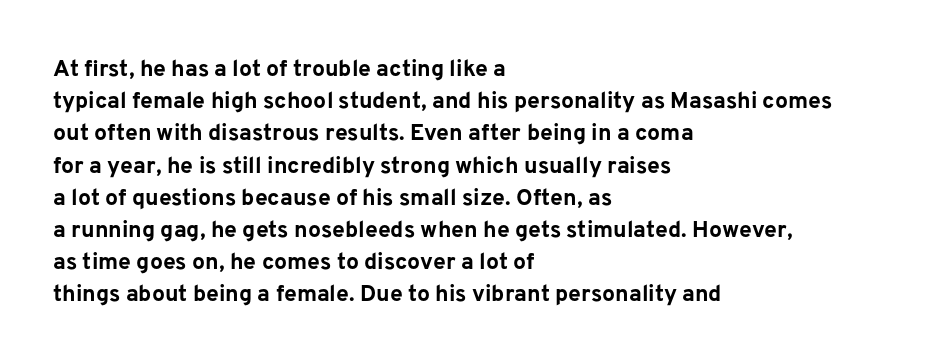
{"italic": "no", "bold": "yes", "underline": "no", "align": "left", "line_spacing": "normal", "line_spacing_ratio": 1.4, "letter_spacing": "normal", "letter_spacing_em": 0.0, "glyph_px": 23}
